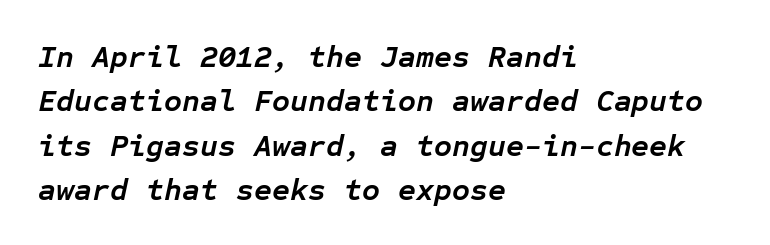
Q: Is the text bold? A: Yes.
Q: Is the text italic (slanted)? A: Yes, it leans right by about 12 degrees.
Q: Is the text underlined? A: No.
Q: How is the paragraph aligned? A: Left-aligned.
Q: Is the spacing between letters normal or unusually wide? A: Normal.
Q: Is the spacing between lines tight, normal or loose? A: Normal.
Q: Width (condensed, normal, or wide)? A: Normal.
Q: Stroke contrast? A: Low.
Q: x-height? A: Medium.
Q: Monospaced? A: Yes.
